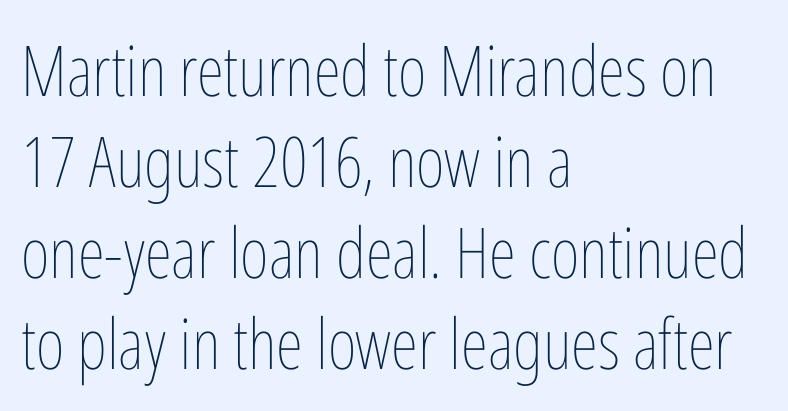
The image shows 70 px thin, condensed type, upright; set left-aligned, normal line spacing (1.3x), normal letter spacing, not underlined; low stroke contrast and a medium x-height.
